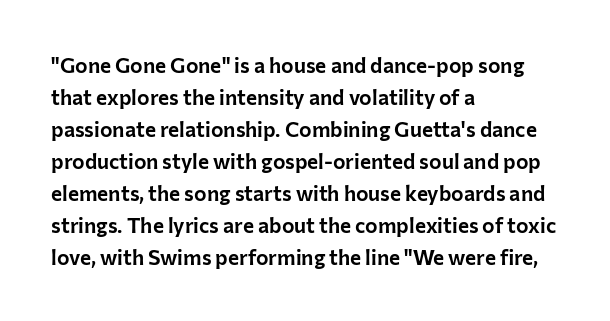
Spacing between characters is what you'd get straight out of the box. This sample is left-justified, so line endings fall wherever the words run out. Has an underline been added? It has not. Evenly set lines give the paragraph a standard silhouette. You can tell it's not italic because the verticals are truly vertical.
